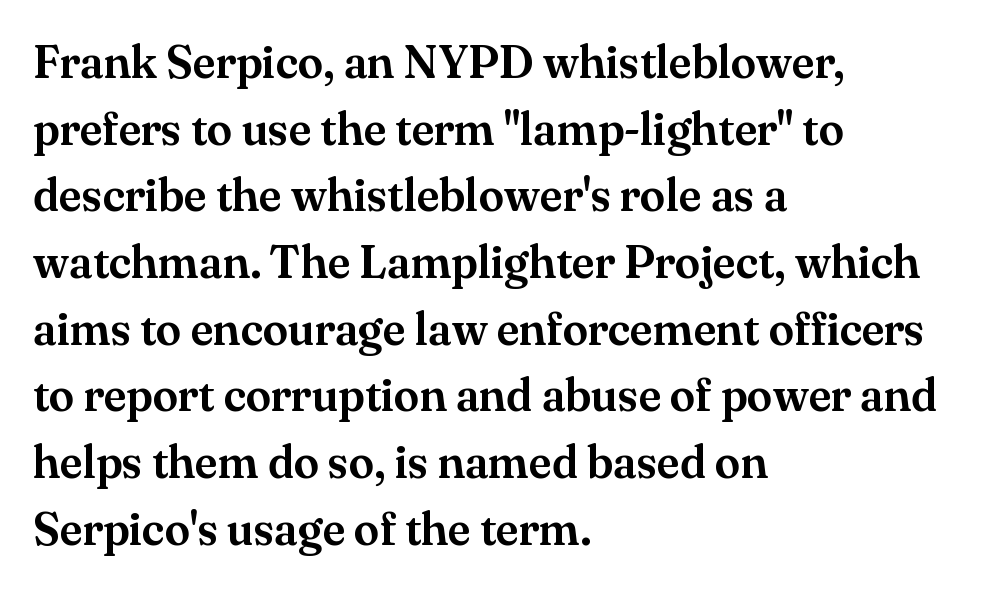
Standard letterfit; no display-style spreading of the glyphs. The block of text has a typical density, with ordinary space between rows. The passage shown is not underscored anywhere. Observe the serifs anchoring each vertical stroke in this sample. Typeset ragged right — the left edge is the straight one. Each letter keeps its own natural width here, so spacing adapts to shape.
